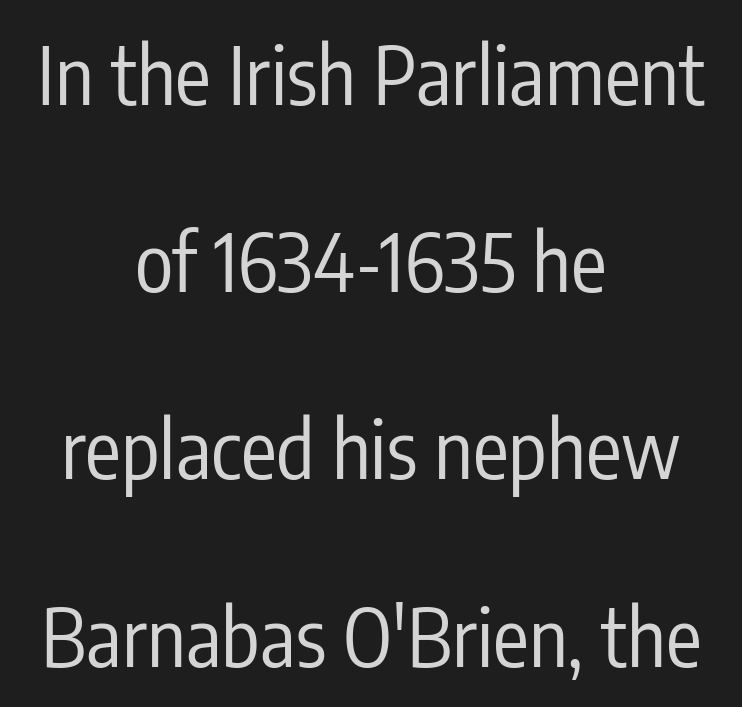
Q: Is the text bold? A: No.
Q: Is the text italic (slanted)? A: No, it is upright.
Q: Is the typeface a serif or a sans-serif typeface? A: Sans-serif.
Q: Is the text underlined? A: No.
Q: How is the paragraph aligned? A: Centered.
Q: Is the spacing between letters normal or unusually wide? A: Normal.
Q: Is the spacing between lines tight, normal or loose? A: Loose.
Q: Width (condensed, normal, or wide)? A: Condensed.
Q: Stroke contrast? A: Low.
Q: x-height? A: Medium.
Q: Monospaced? A: No.
